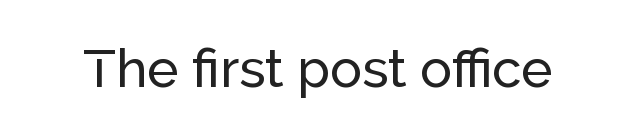
The image shows 53 px sans-serif type, upright; set normal letter spacing, not underlined; low stroke contrast and a medium x-height.
